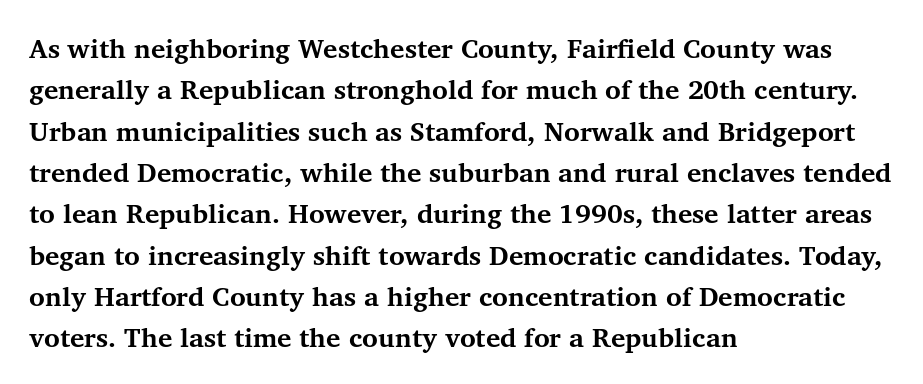
{"italic": "no", "bold": "yes", "underline": "no", "align": "left", "line_spacing": "normal", "line_spacing_ratio": 1.53, "letter_spacing": "normal", "letter_spacing_em": 0.0, "glyph_px": 27}
